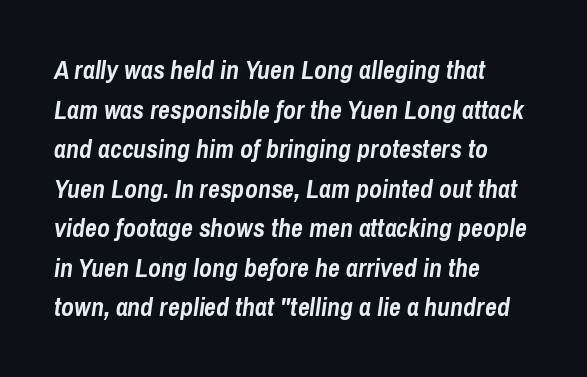
{"italic": "yes", "lean": "right", "slant_degrees": 8, "bold": "yes", "underline": "no", "align": "left", "line_spacing": "normal", "line_spacing_ratio": 1.52, "letter_spacing": "normal", "letter_spacing_em": 0.0, "glyph_px": 26}
